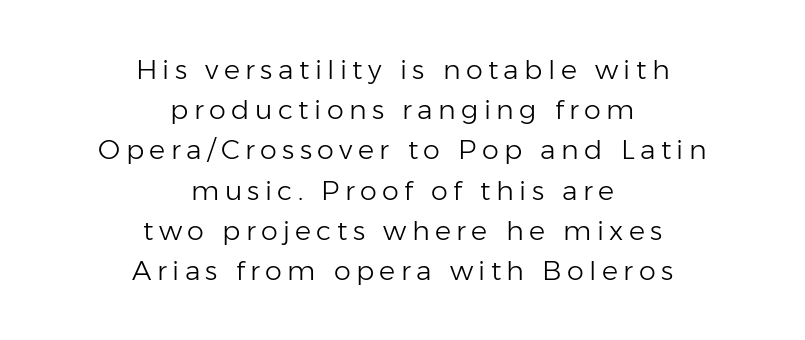
Horizontal bands of white between lines are of average thickness. Any mark beneath the type? The region is blank. The gaps between neighbouring characters are conspicuously large. No letter is thick-stroked: the sample isn't bold. Where is the straight margin? There isn't one; the lines are centered. You can tell it's not italic because the verticals are truly vertical.
